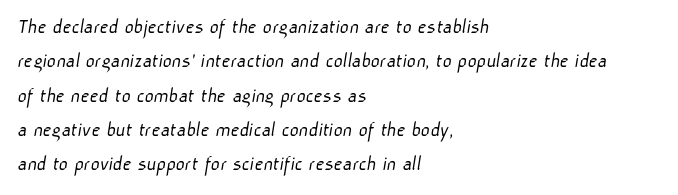
Q: Is the text bold? A: No.
Q: Is the text underlined? A: No.
Q: How is the paragraph aligned? A: Left-aligned.
Q: Is the spacing between letters normal or unusually wide? A: Normal.
Q: Is the spacing between lines tight, normal or loose? A: Normal.
